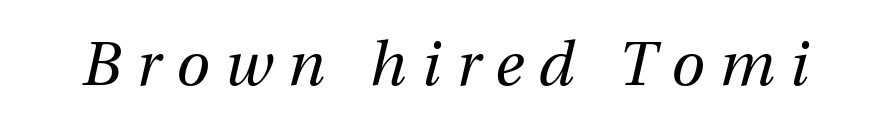
The image shows 61 px regular-weight type, italic (leaning right); set unusually wide letter spacing (+0.25 em), not underlined; medium stroke contrast and a medium x-height.
